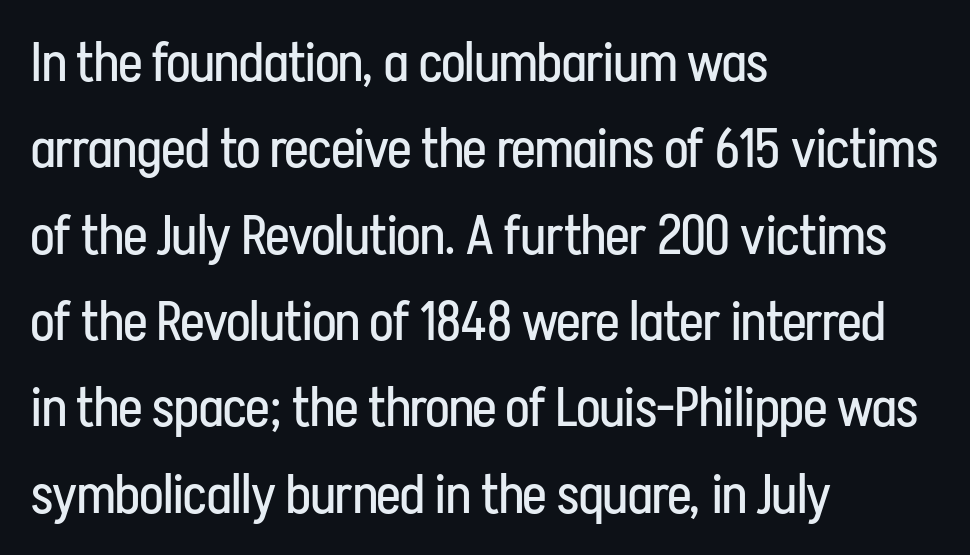
Bold? No — there's no thickening of the strokes. The letters sit at their default tracking, neither squeezed nor spread. Leftover space on each line is placed entirely after the last word. Ascenders rise straight up at ninety degrees.
